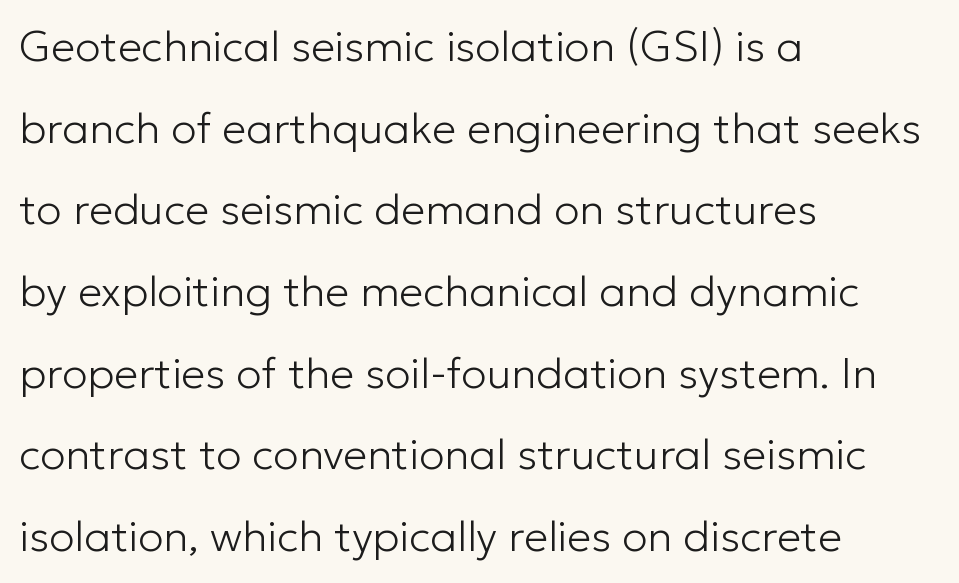
Q: Is the text bold? A: No.
Q: Is the text italic (slanted)? A: No, it is upright.
Q: Is the typeface a serif or a sans-serif typeface? A: Sans-serif.
Q: Is the text underlined? A: No.
Q: How is the paragraph aligned? A: Left-aligned.
Q: Is the spacing between letters normal or unusually wide? A: Normal.
Q: Is the spacing between lines tight, normal or loose? A: Loose.
Q: Width (condensed, normal, or wide)? A: Normal.
Q: Stroke contrast? A: Low.
Q: x-height? A: Medium.
Q: Monospaced? A: No.
